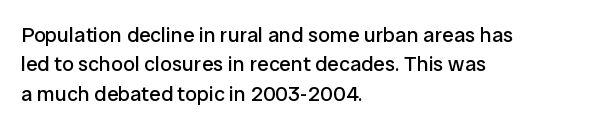
Q: Is the text bold? A: No.
Q: Is the text italic (slanted)? A: No, it is upright.
Q: Is the text underlined? A: No.
Q: How is the paragraph aligned? A: Left-aligned.
Q: Is the spacing between letters normal or unusually wide? A: Normal.
Q: Is the spacing between lines tight, normal or loose? A: Normal.
